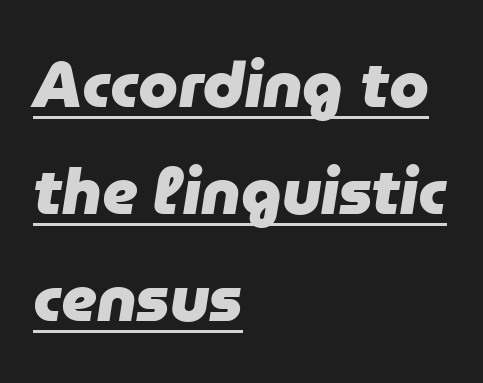
{"italic": "yes", "lean": "right", "slant_degrees": 9, "bold": "yes", "weight": "heavy", "width": "normal", "stroke_contrast": "low", "x_height": "medium", "monospaced": "no", "underline": "yes", "align": "left", "line_spacing": "normal", "line_spacing_ratio": 1.67, "letter_spacing": "normal", "letter_spacing_em": 0.0, "glyph_px": 64}
